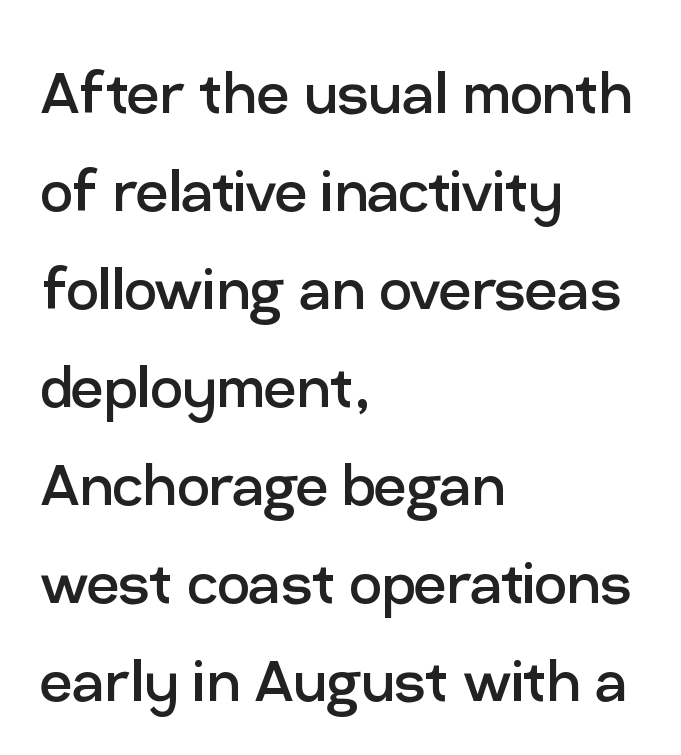
Honestly, the letter spacing is just normal — you wouldn't notice it. Each letter keeps its own natural width here, so spacing adapts to shape. The baseline area is clear. The paragraph has a hard left edge and a soft right edge. Unbolded letterforms with no extra heft. Letterform terminals end flat and unadorned throughout the passage.
